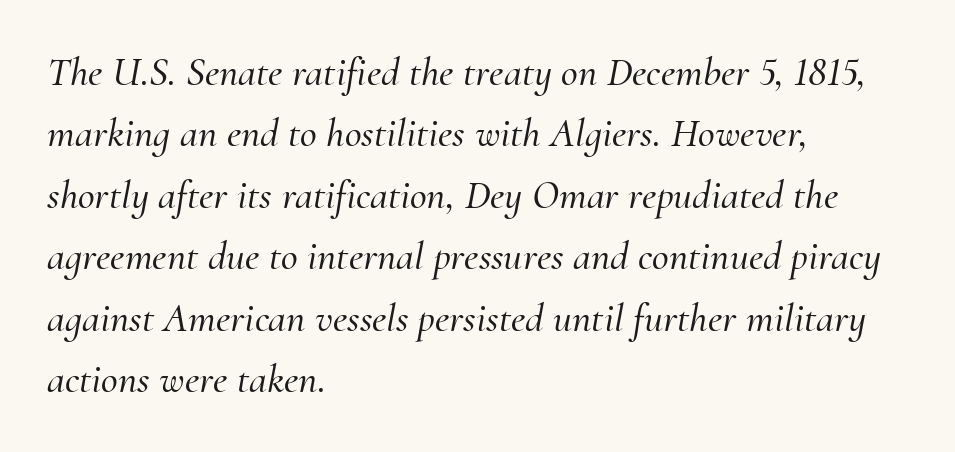
Q: Is the text italic (slanted)? A: Yes, it leans right by about 10 degrees.
Q: Is the typeface a serif or a sans-serif typeface? A: Serif.
Q: Is the text underlined? A: No.
Q: How is the paragraph aligned? A: Left-aligned.
Q: Is the spacing between letters normal or unusually wide? A: Normal.
Q: Is the spacing between lines tight, normal or loose? A: Normal.
Q: Width (condensed, normal, or wide)? A: Normal.
Q: Stroke contrast? A: Medium.
Q: x-height? A: Small.
Q: Monospaced? A: No.
